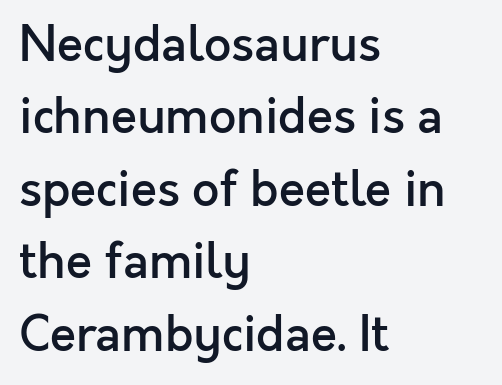
The image shows 48 px semibold sans-serif type, upright; set left-aligned, normal line spacing (1.51x), normal letter spacing, not underlined; a medium x-height.
